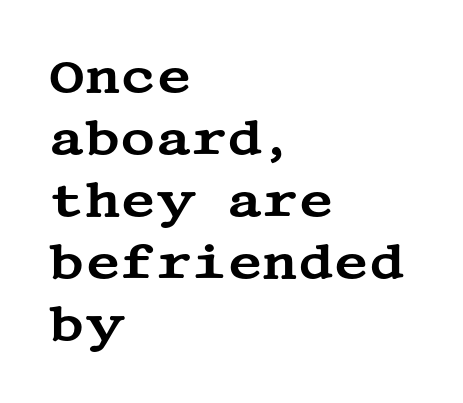
{"serif": "yes", "italic": "no", "width": "wide", "stroke_contrast": "medium", "x_height": "large", "underline": "no", "align": "left", "line_spacing": "normal", "line_spacing_ratio": 1.29, "letter_spacing": "normal", "letter_spacing_em": 0.0, "glyph_px": 48}
